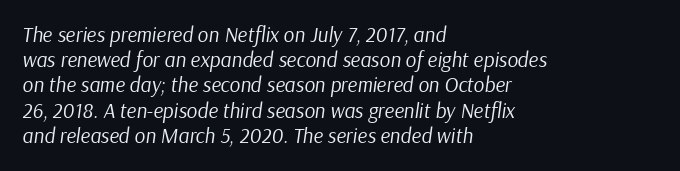
{"italic": "yes", "lean": "right", "slant_degrees": 9, "bold": "no", "underline": "no", "align": "left", "line_spacing_ratio": 1.2, "letter_spacing": "normal", "letter_spacing_em": 0.0, "glyph_px": 21}
